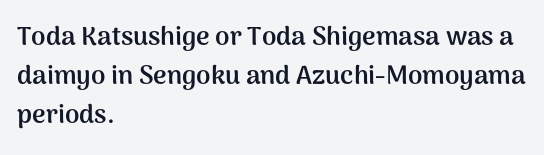
Successive baselines arrive at the customary interval. Nope, not italic — everything's standing straight. Stroke thickness is high; the sample reads as a true bold. Line starts are locked; line ends wander. Clear beneath every line of the passage. The line texture is even and compact thanks to regular tracking.
